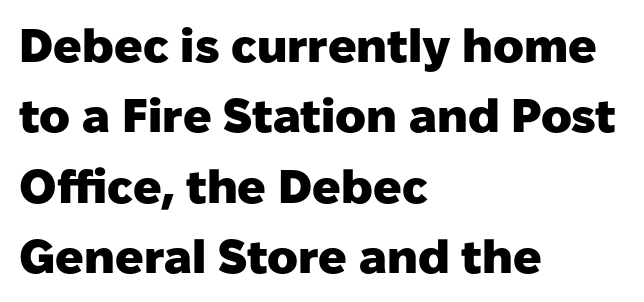
{"serif": "no", "italic": "no", "bold": "yes", "weight": "heavy", "width": "normal", "stroke_contrast": "low", "x_height": "medium", "monospaced": "no", "underline": "no", "align": "left", "line_spacing": "normal", "line_spacing_ratio": 1.5, "letter_spacing": "normal", "letter_spacing_em": 0.0, "glyph_px": 47}
